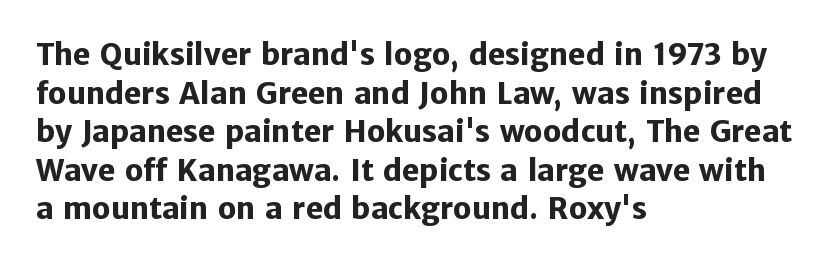
Q: Is the text bold? A: Yes.
Q: Is the text italic (slanted)? A: No, it is upright.
Q: Is the typeface a serif or a sans-serif typeface? A: Sans-serif.
Q: Is the text underlined? A: No.
Q: How is the paragraph aligned? A: Left-aligned.
Q: Is the spacing between letters normal or unusually wide? A: Normal.
Q: Is the spacing between lines tight, normal or loose? A: Normal.
Q: Width (condensed, normal, or wide)? A: Normal.
Q: Stroke contrast? A: Low.
Q: x-height? A: Medium.
Q: Monospaced? A: No.
